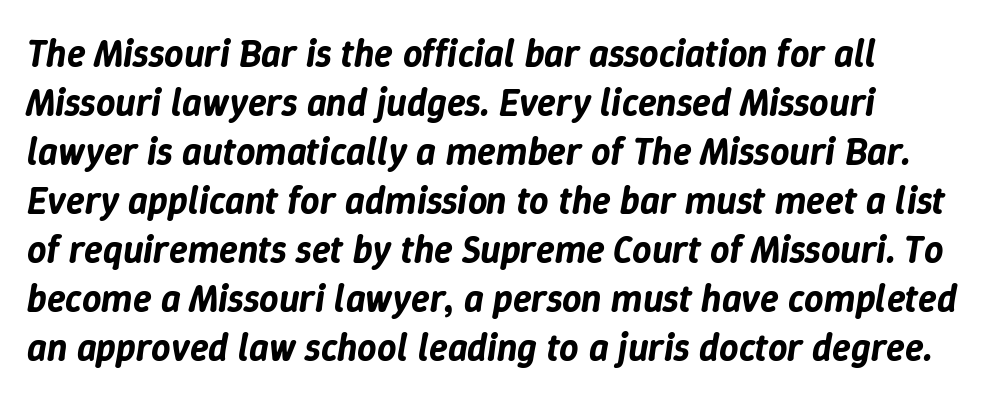
This is oblique type, the kind used for emphasis or titles. Varying glyph widths throughout — classic text-font behaviour. The passage shown has conventional tracking throughout. Underlining? Definitely not there. How would I describe the line gaps? Plain and ordinary.
